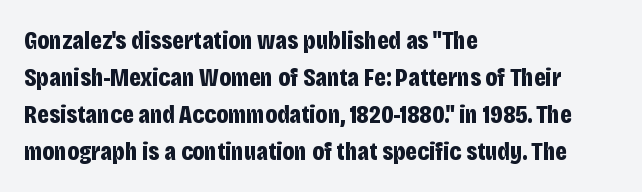
These words are printed bold, with thick strokes throughout. Between one letter and the next there's only the usual sliver of space. The letters stand straight up with perfectly vertical stems. The rendering anchors every line to the left-hand side. The leading is moderate, giving the passage an even texture.
